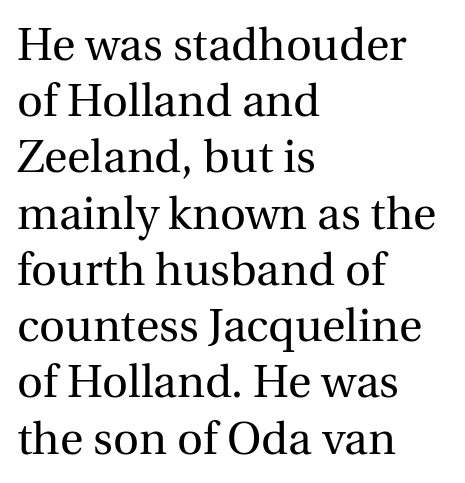
The image shows 45 px regular-weight serif type, upright; set left-aligned, normal line spacing (1.25x), normal letter spacing, not underlined; a medium x-height.
